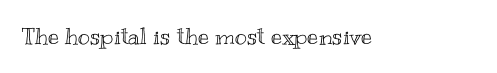
Each word holds together tightly as a unit, with standard inter-letter gaps. Posture: upright roman. The specimen omits any rule beneath the text block's lines.
